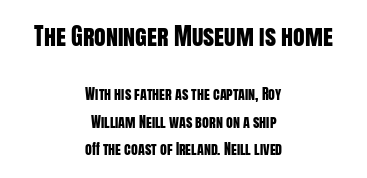
The image shows 24 px text type, upright; set centered, loose line spacing (1.96x), normal letter spacing, not underlined; the first (top) block is 1.71x larger.
